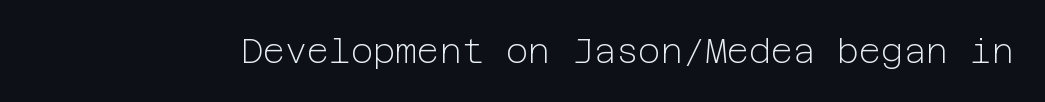
Each row of text sits above clean, open space. The typesetting does not lean heavy: it is not bold. Serifs: no, the terminals of the letterforms are clean. Is there any slant? The stems are plumb. The tracking reads as untouched default to a designer's eye.
